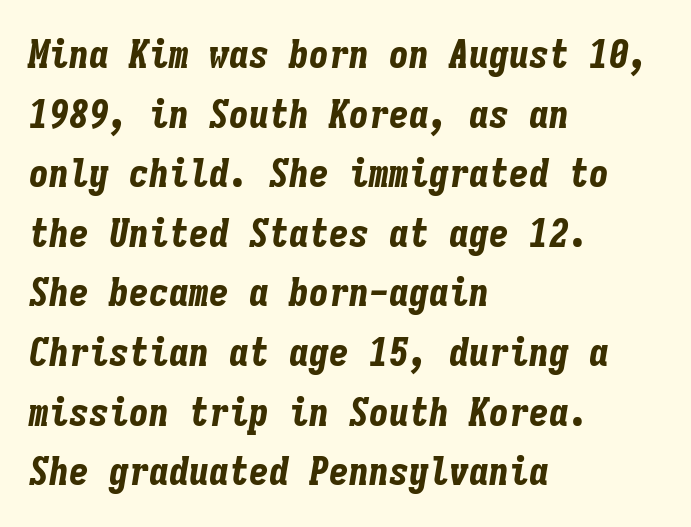
Q: Is the text bold? A: Yes.
Q: Is the text italic (slanted)? A: Yes, it leans right by about 9 degrees.
Q: Is the text underlined? A: No.
Q: How is the paragraph aligned? A: Left-aligned.
Q: Is the spacing between letters normal or unusually wide? A: Normal.
Q: Is the spacing between lines tight, normal or loose? A: Normal.
Q: Width (condensed, normal, or wide)? A: Condensed.
Q: Stroke contrast? A: Low.
Q: x-height? A: Medium.
Q: Monospaced? A: Yes.
